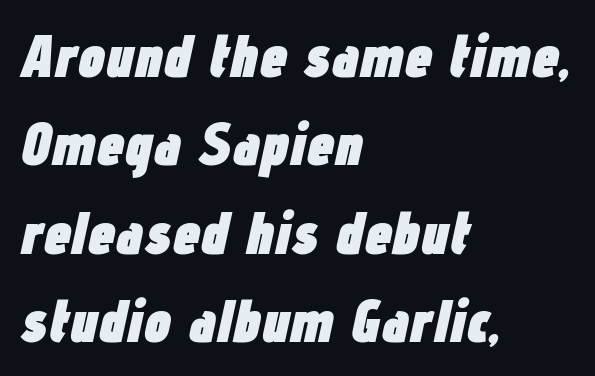
Q: Is the text bold? A: Yes.
Q: Is the text italic (slanted)? A: Yes, it leans right by about 12 degrees.
Q: Is the text underlined? A: No.
Q: How is the paragraph aligned? A: Left-aligned.
Q: Is the spacing between letters normal or unusually wide? A: Normal.
Q: Is the spacing between lines tight, normal or loose? A: Normal.
Q: Width (condensed, normal, or wide)? A: Condensed.
Q: Stroke contrast? A: Low.
Q: x-height? A: Medium.
Q: Monospaced? A: No.
